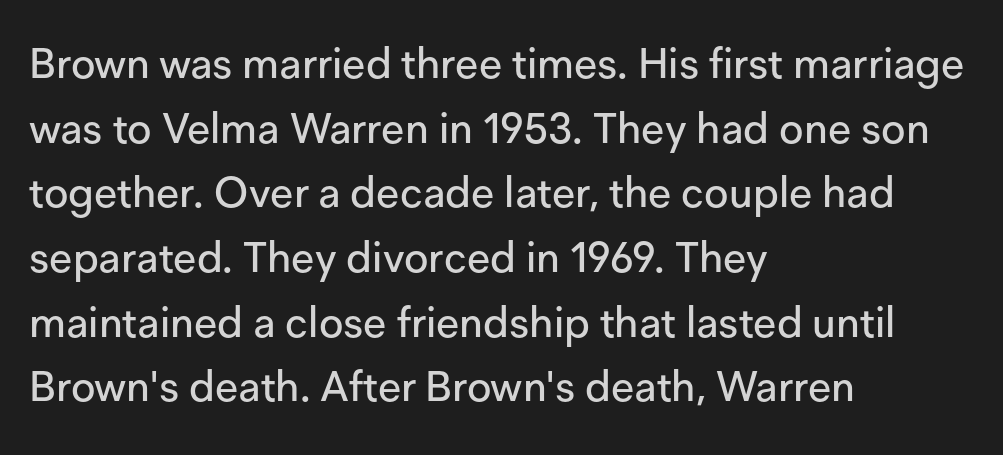
The image shows 42 px sans-serif type, upright; set left-aligned, normal line spacing (1.54x), normal letter spacing, not underlined; low stroke contrast and a medium x-height.
